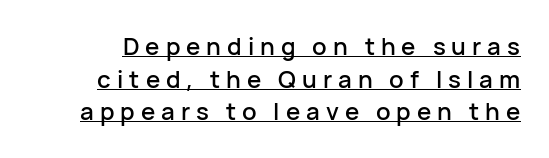
{"italic": "no", "underline": "yes", "line_spacing": "normal", "line_spacing_ratio": 1.36, "letter_spacing": "wide", "letter_spacing_em": 0.25, "glyph_px": 24}
